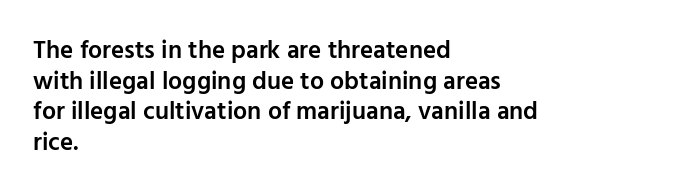
Q: Is the text bold? A: Semi-bold.
Q: Is the text italic (slanted)? A: No, it is upright.
Q: Is the text underlined? A: No.
Q: How is the paragraph aligned? A: Left-aligned.
Q: Is the spacing between letters normal or unusually wide? A: Normal.
